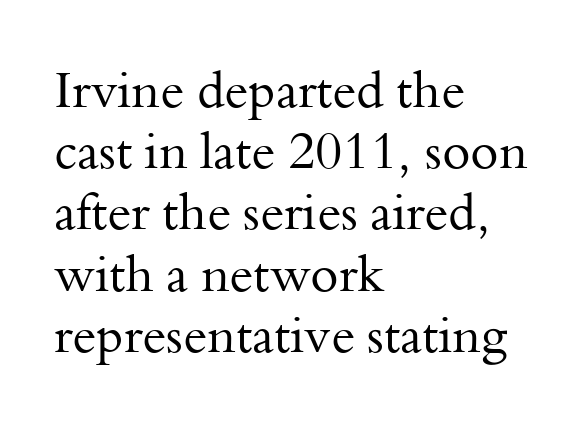
{"serif": "yes", "italic": "no", "bold": "no", "weight": "regular", "width": "normal", "stroke_contrast": "medium", "x_height": "small", "monospaced": "no", "underline": "no", "align": "left", "line_spacing_ratio": 1.2, "letter_spacing": "normal", "letter_spacing_em": 0.0, "glyph_px": 51}
